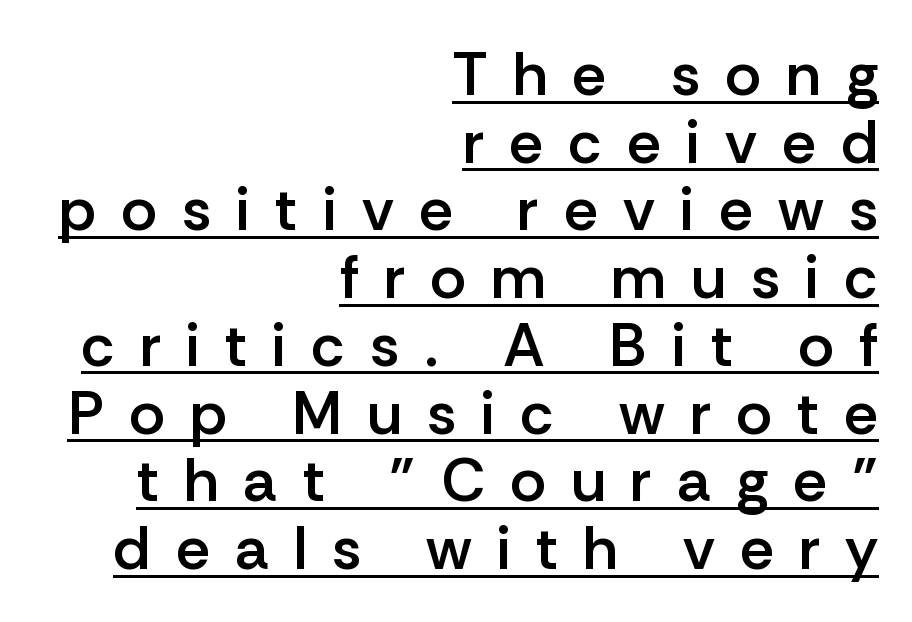
Here the designer chose a conventional face with non-uniform glyph widths. Each glyph is drawn with semibold strokes, heavier than normal yet not fully bold. To sum up the face: it is a sans, with no serifs. The typography opts for an upright posture over an oblique one.
